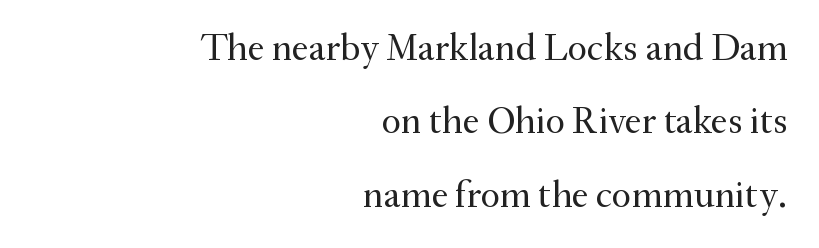
Honestly, there is no underline to notice here at all. The lines are spread far apart with generous leading. These lines are rendered in a variable-pitch font. These lines were composed using upright roman letters. A flush-right, rag-left setting is used for this passage.
